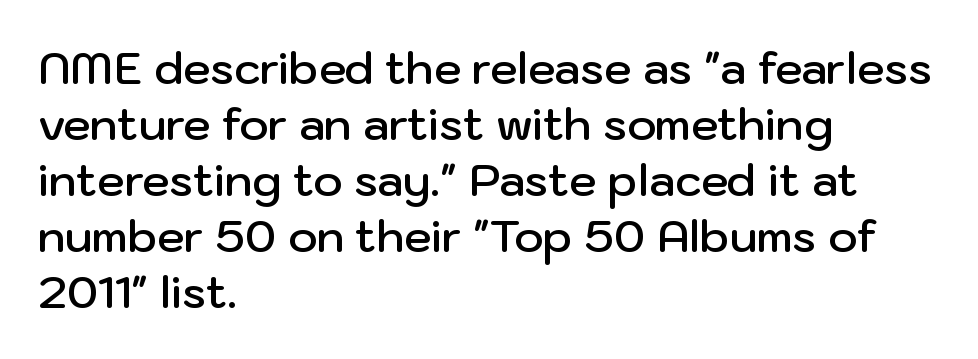
The image shows 44 px semibold sans-serif type, upright; set left-aligned, normal line spacing (1.27x), normal letter spacing, not underlined; low stroke contrast and a medium x-height.
